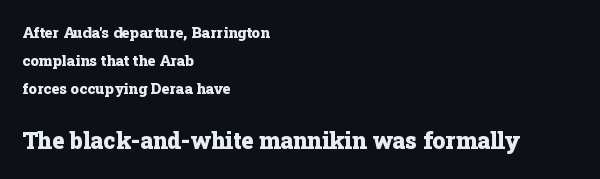
The type sits square on the baseline with zero lean. Each line starts at the same left margin while the right side varies. Descender tails drop into unmarked territory. Nobody touched the tracking dial on this one. Character size in the trailing block exceeds that of the leading block.
